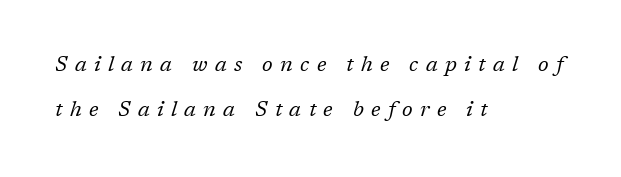
Notice the wide empty band between every row — that's loose leading. Glance below the letters and you will spot only blank space. Heft: none added — not bold. Tall strokes in this sample are angled rather than plumb.
